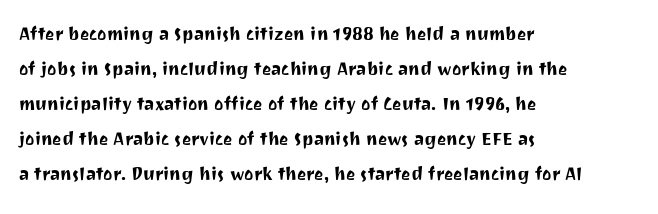
The image shows 22 px text type, upright; set left-aligned, normal line spacing (1.59x), normal letter spacing, not underlined.
